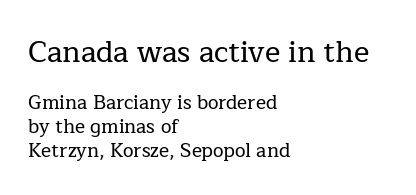
The image shows 29 px serif type, upright; set left-aligned, normal line spacing (1.25x), normal letter spacing, not underlined; the first (top) block is 1.53x larger; low stroke contrast and a medium x-height.
